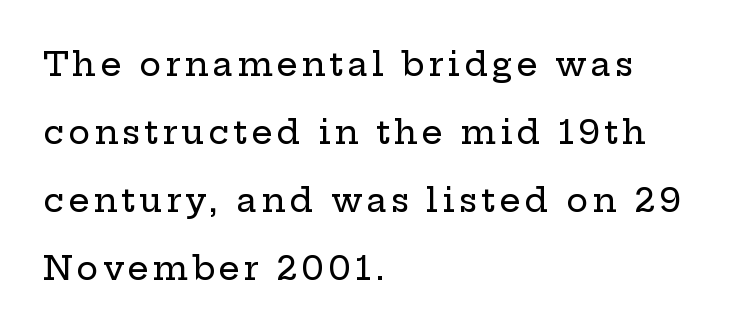
{"serif": "yes", "italic": "no", "width": "wide", "stroke_contrast": "low", "x_height": "medium", "monospaced": "no", "underline": "no", "align": "left", "line_spacing": "loose", "line_spacing_ratio": 2.06, "glyph_px": 33}
